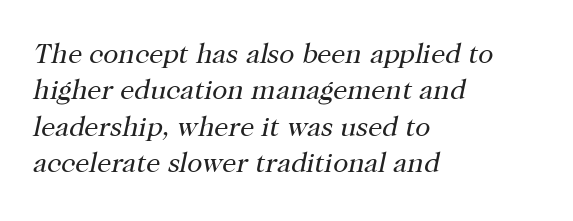
The image shows 28 px regular-weight serif type, italic (leaning right); set left-aligned, normal line spacing (1.3x), normal letter spacing, not underlined; high stroke contrast and a medium x-height.
